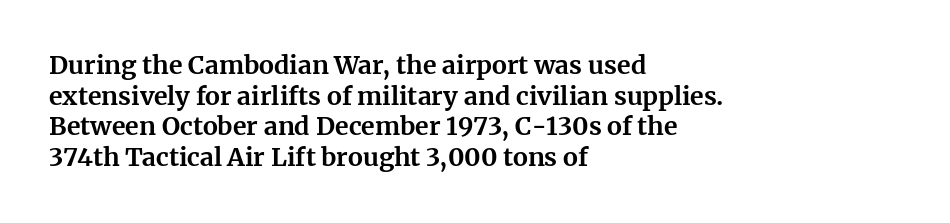
The image shows 25 px bold type, upright; set left-aligned, line spacing 1.23x, normal letter spacing, not underlined.
